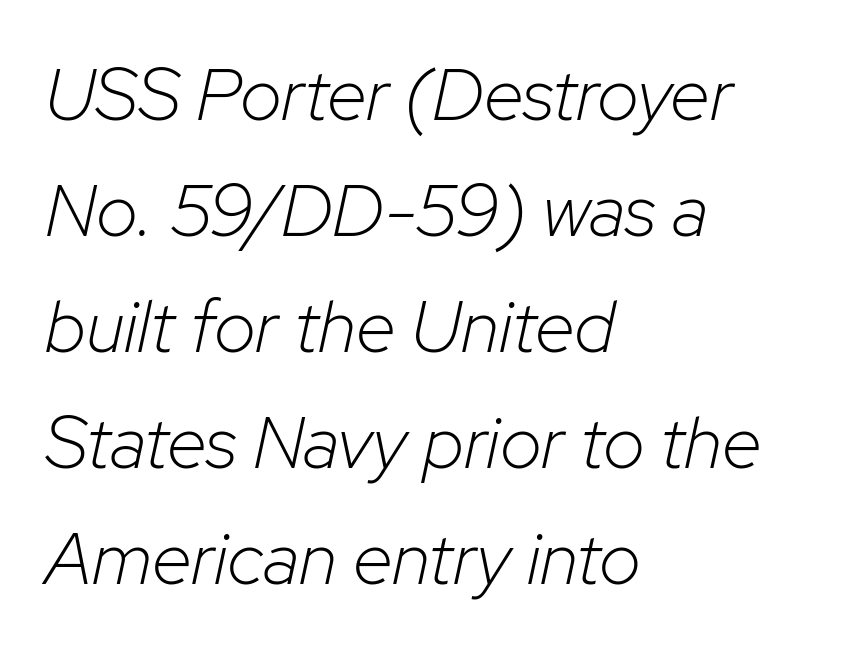
The image shows 73 px light type, italic (leaning right); set left-aligned, normal line spacing (1.59x), normal letter spacing, not underlined; low stroke contrast and a medium x-height.
